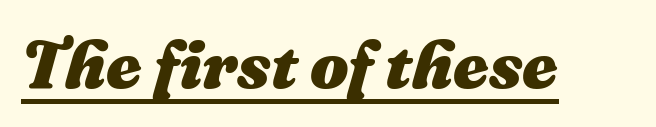
{"italic": "yes", "lean": "right", "slant_degrees": 16, "bold": "yes", "weight": "heavy", "width": "normal", "stroke_contrast": "medium", "x_height": "medium", "monospaced": "no", "underline": "yes", "letter_spacing": "normal", "letter_spacing_em": 0.0, "glyph_px": 68}
